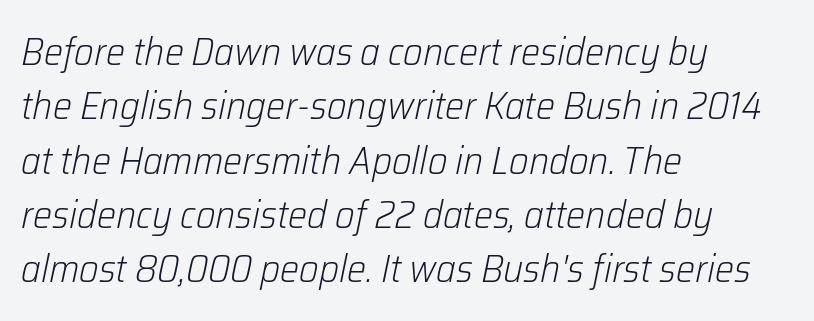
Stems and bowls with no extra thickness — not bold. There is no visible air inserted between adjacent glyphs. Looks like regular typesetting: each glyph gets only the width it needs. This sample keeps an unexceptional amount of space between lines.
